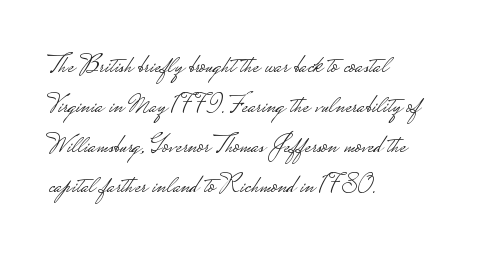
Descender tails drop into unmarked territory. Stroke mass is kept to a normal reading level or below. Default kerning and tracking; the words read as compact shapes. Teacher's note: observe the even left margin — that is flush-left alignment.
